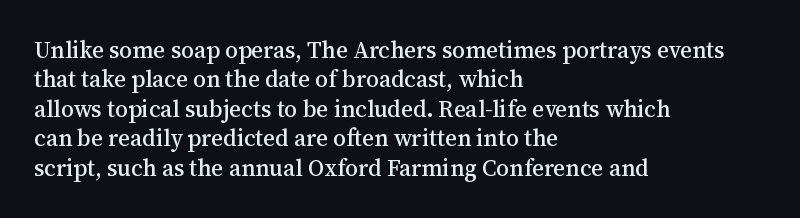
{"italic": "no", "underline": "no", "align": "left", "line_spacing": "normal", "line_spacing_ratio": 1.28, "letter_spacing": "normal", "letter_spacing_em": 0.0, "glyph_px": 23}
